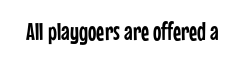
The image shows 25 px text type, upright; set normal letter spacing, not underlined.
